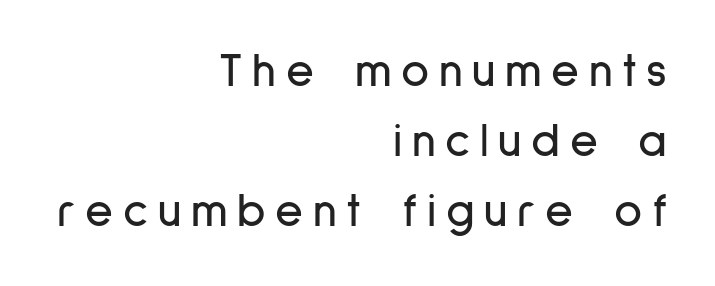
The rendering anchors every line to the right-hand side. Ordinary non-slanted type is in use. No word sits above an underline. These lines have a slow, spaced-out rhythm from letter to letter.
